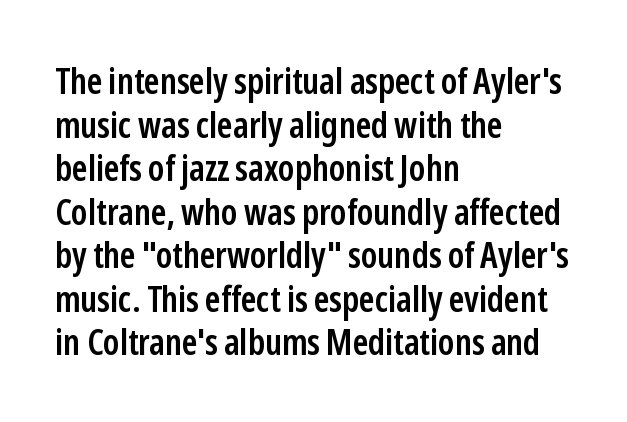
The image shows 36 px semibold, condensed sans-serif type, upright; set left-aligned, line spacing 1.21x, normal letter spacing, not underlined; low stroke contrast and a medium x-height.
